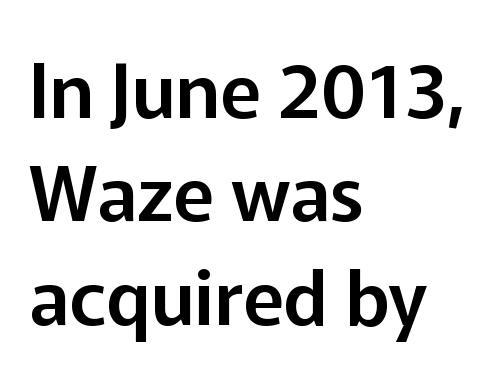
Q: Is the text italic (slanted)? A: No, it is upright.
Q: Is the typeface a serif or a sans-serif typeface? A: Sans-serif.
Q: Is the text underlined? A: No.
Q: How is the paragraph aligned? A: Left-aligned.
Q: Is the spacing between letters normal or unusually wide? A: Normal.
Q: Is the spacing between lines tight, normal or loose? A: Normal.
Q: Width (condensed, normal, or wide)? A: Normal.
Q: Stroke contrast? A: Low.
Q: x-height? A: Medium.
Q: Monospaced? A: No.
